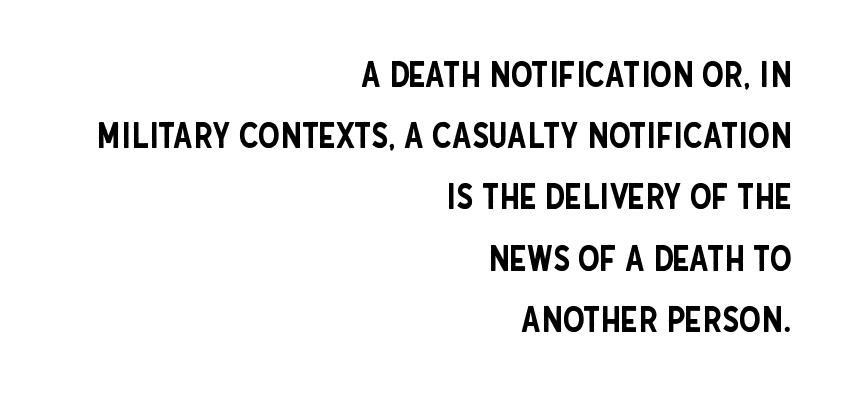
The image shows 35 px condensed sans-serif type, upright; set right-aligned, line spacing 1.75x, normal letter spacing, not underlined; low stroke contrast and a large x-height.
